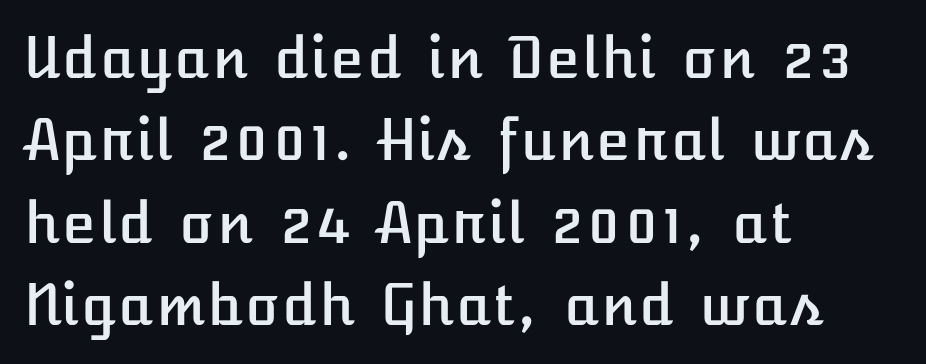
{"italic": "no", "width": "normal", "stroke_contrast": "low", "x_height": "medium", "underline": "no", "align": "left", "line_spacing": "normal", "line_spacing_ratio": 1.47, "letter_spacing": "normal", "letter_spacing_em": 0.0, "glyph_px": 56}
